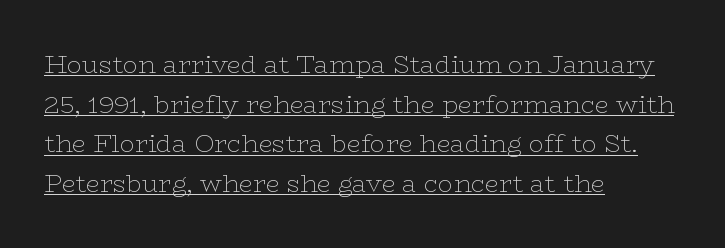
The image shows 25 px text type, upright; set left-aligned, normal line spacing (1.59x), normal letter spacing, underlined.
